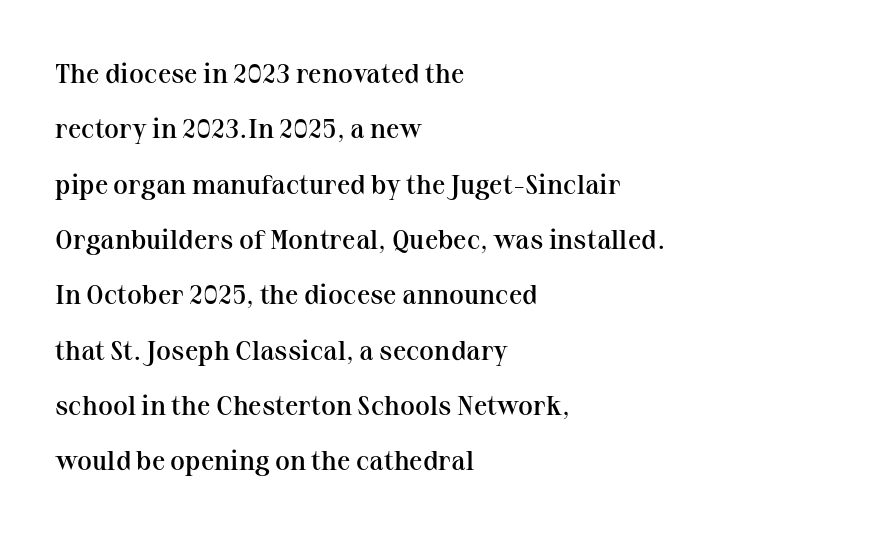
The image shows 27 px text type, upright; set left-aligned, loose line spacing (2.05x), normal letter spacing, not underlined.
